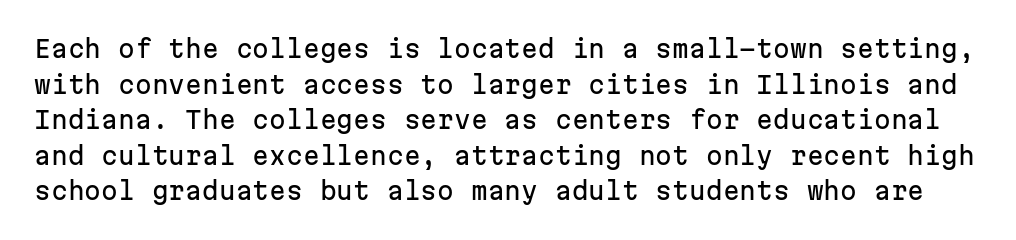
Q: Is the text italic (slanted)? A: No, it is upright.
Q: Is the text underlined? A: No.
Q: Is the spacing between letters normal or unusually wide? A: Normal.
Q: Is the spacing between lines tight, normal or loose? A: Normal.
